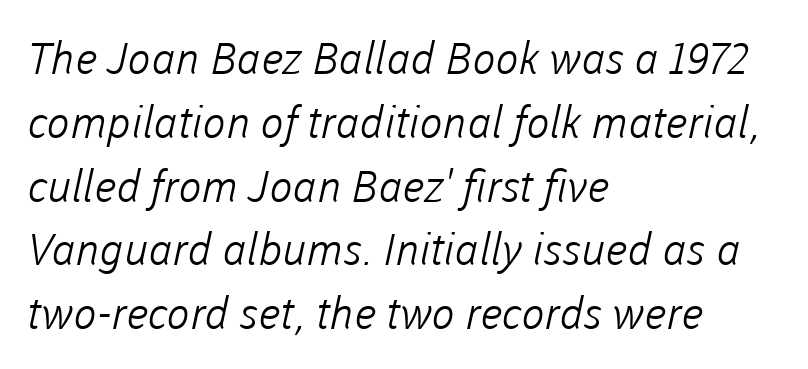
The image shows 44 px light sans-serif type; set left-aligned, normal line spacing (1.45x), normal letter spacing, not underlined; low stroke contrast and a medium x-height.
